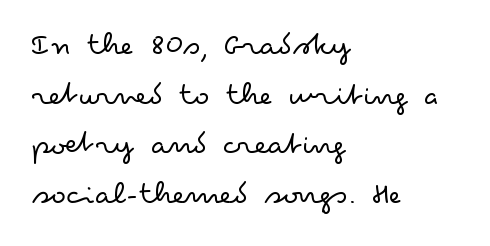
The image shows 34 px light, wide sans-serif type, upright; set left-aligned, normal line spacing (1.46x), normal letter spacing, not underlined; low stroke contrast and a small x-height.
